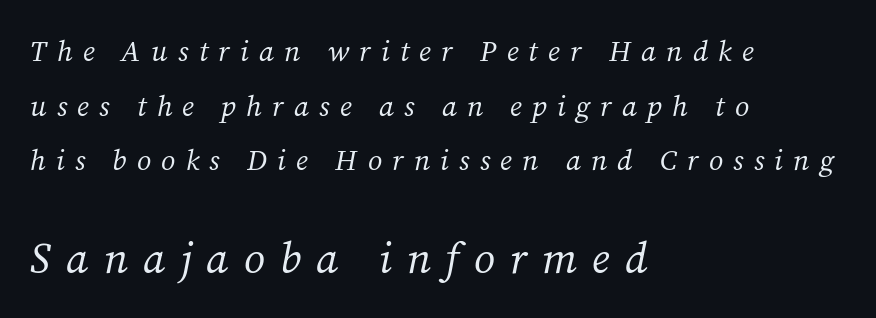
Q: Is the text bold? A: No.
Q: Is the text italic (slanted)? A: Yes, it leans right by about 12 degrees.
Q: Is the typeface a serif or a sans-serif typeface? A: Serif.
Q: Is the text underlined? A: No.
Q: How is the paragraph aligned? A: Left-aligned.
Q: Is the spacing between letters normal or unusually wide? A: Unusually wide.
Q: Which block of text is set in a larger size, the first (top) or the second (bottom)? A: The second (bottom) one.
Q: Width (condensed, normal, or wide)? A: Normal.
Q: Stroke contrast? A: Medium.
Q: x-height? A: Medium.
Q: Monospaced? A: No.
